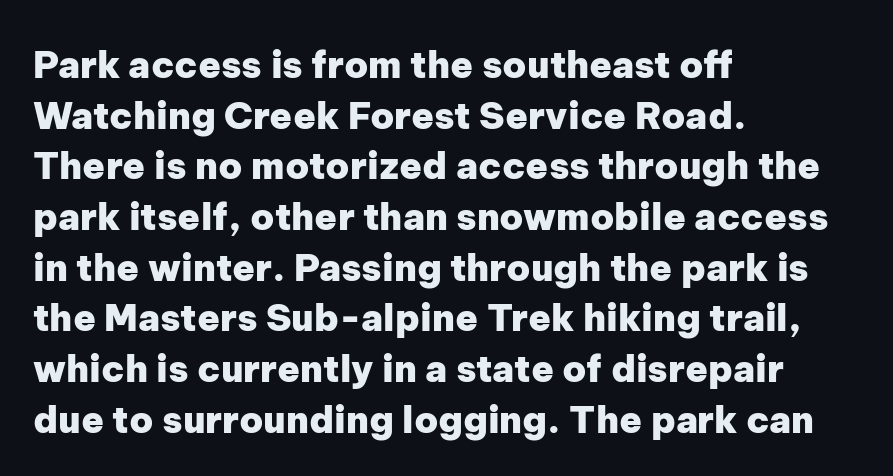
Q: Is the text bold? A: Yes.
Q: Is the text italic (slanted)? A: No, it is upright.
Q: Is the typeface a serif or a sans-serif typeface? A: Sans-serif.
Q: Is the text underlined? A: No.
Q: How is the paragraph aligned? A: Left-aligned.
Q: Is the spacing between letters normal or unusually wide? A: Normal.
Q: Is the spacing between lines tight, normal or loose? A: Normal.
Q: Width (condensed, normal, or wide)? A: Normal.
Q: Stroke contrast? A: Low.
Q: x-height? A: Medium.
Q: Monospaced? A: No.
